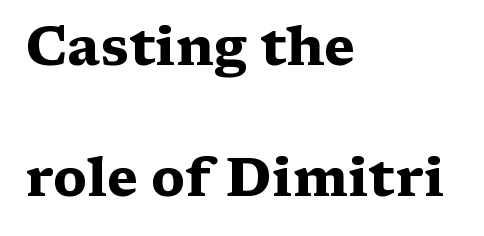
The image shows 54 px heavy, wide serif type, upright; set left-aligned, loose line spacing (2.42x), normal letter spacing, not underlined; medium stroke contrast and a medium x-height.
